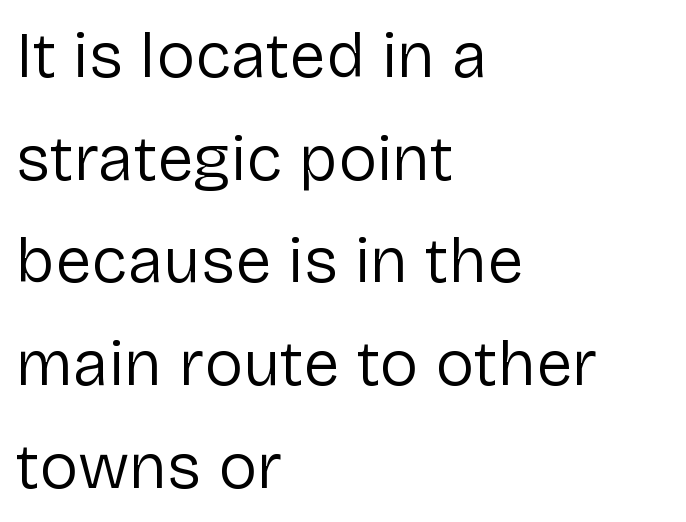
The image shows 65 px regular-weight sans-serif type, upright; set left-aligned, normal line spacing (1.58x), normal letter spacing, not underlined; low stroke contrast and a medium x-height.
